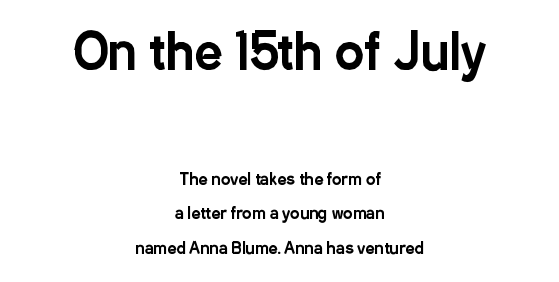
Q: Is the text italic (slanted)? A: No, it is upright.
Q: Is the typeface a serif or a sans-serif typeface? A: Sans-serif.
Q: Is the text underlined? A: No.
Q: How is the paragraph aligned? A: Centered.
Q: Is the spacing between letters normal or unusually wide? A: Normal.
Q: Is the spacing between lines tight, normal or loose? A: Loose.
Q: Which block of text is set in a larger size, the first (top) or the second (bottom)? A: The first (top) one.
Q: Width (condensed, normal, or wide)? A: Condensed.
Q: Stroke contrast? A: Low.
Q: x-height? A: Medium.
Q: Monospaced? A: No.
